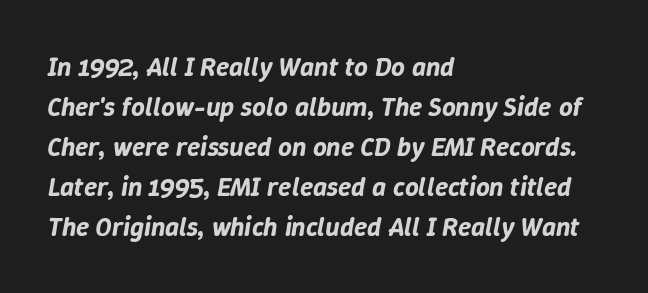
{"italic": "yes", "lean": "right", "slant_degrees": 9, "underline": "no", "align": "left", "line_spacing": "normal", "line_spacing_ratio": 1.48, "letter_spacing": "normal", "letter_spacing_em": 0.0, "glyph_px": 27}
